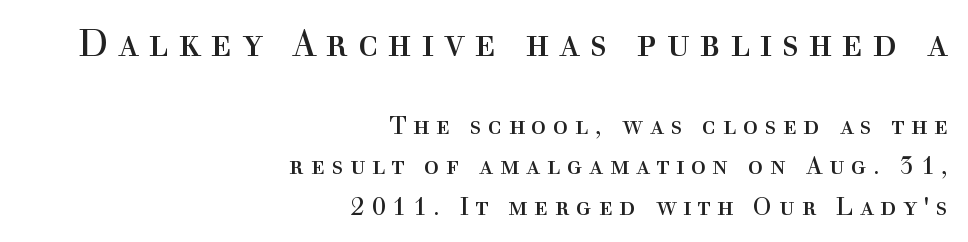
Horizontally, the lines are justified to the trailing edge only. Each letter keeps its own natural width here, so spacing adapts to shape. Classification — serif. Letters have the restrained weight of plain body copy at most.
